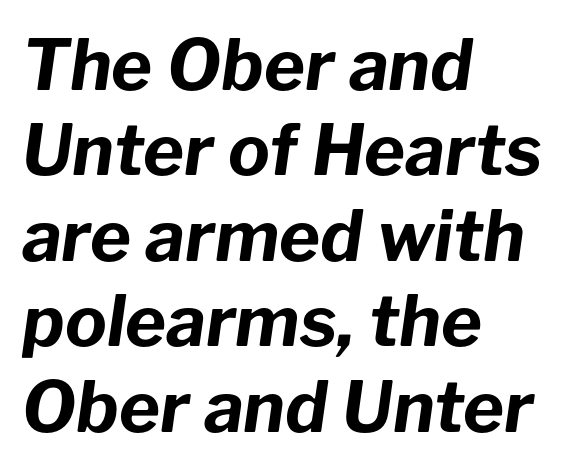
Q: Is the text bold? A: Yes.
Q: Is the text italic (slanted)? A: Yes, it leans right by about 8 degrees.
Q: Is the text underlined? A: No.
Q: How is the paragraph aligned? A: Left-aligned.
Q: Is the spacing between letters normal or unusually wide? A: Normal.
Q: Width (condensed, normal, or wide)? A: Normal.
Q: Stroke contrast? A: Low.
Q: x-height? A: Medium.
Q: Monospaced? A: No.
